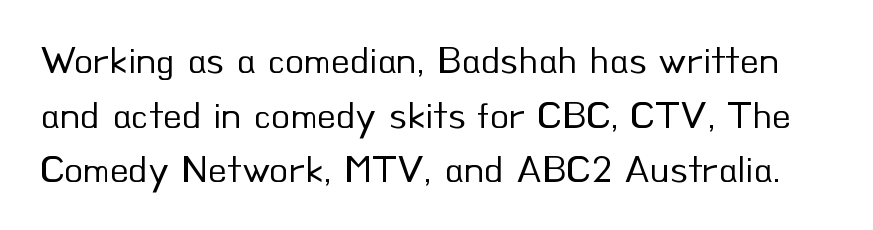
Q: Is the text bold? A: No.
Q: Is the text italic (slanted)? A: No, it is upright.
Q: Is the typeface a serif or a sans-serif typeface? A: Sans-serif.
Q: Is the text underlined? A: No.
Q: Is the spacing between letters normal or unusually wide? A: Normal.
Q: Is the spacing between lines tight, normal or loose? A: Normal.
Q: Width (condensed, normal, or wide)? A: Normal.
Q: Stroke contrast? A: Low.
Q: x-height? A: Small.
Q: Monospaced? A: No.
